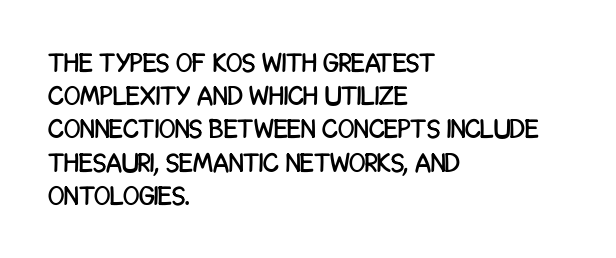
Q: Is the text italic (slanted)? A: No, it is upright.
Q: Is the text underlined? A: No.
Q: How is the paragraph aligned? A: Left-aligned.
Q: Is the spacing between letters normal or unusually wide? A: Normal.
